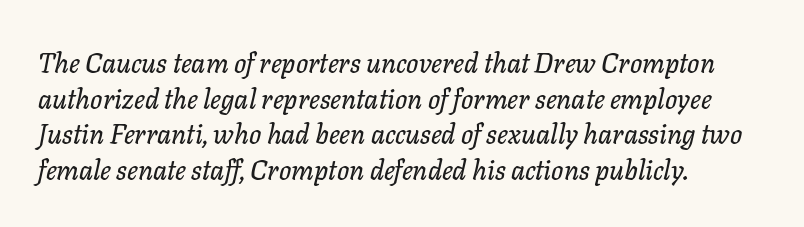
Vertical spacing — default. Designer's note — italics engaged. The rendering keeps characters at their native spacing. The rendering anchors every line to the left-hand side. Bare-footed words on every line.
